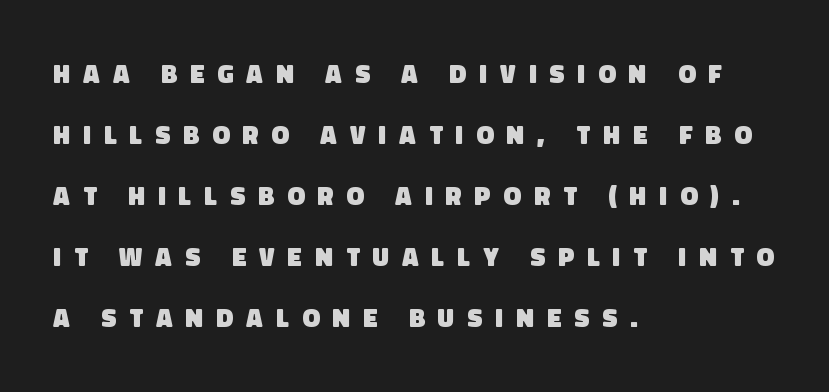
Q: Is the text bold? A: Yes.
Q: Is the text underlined? A: No.
Q: How is the paragraph aligned? A: Left-aligned.
Q: Is the spacing between letters normal or unusually wide? A: Unusually wide.
Q: Is the spacing between lines tight, normal or loose? A: Loose.
